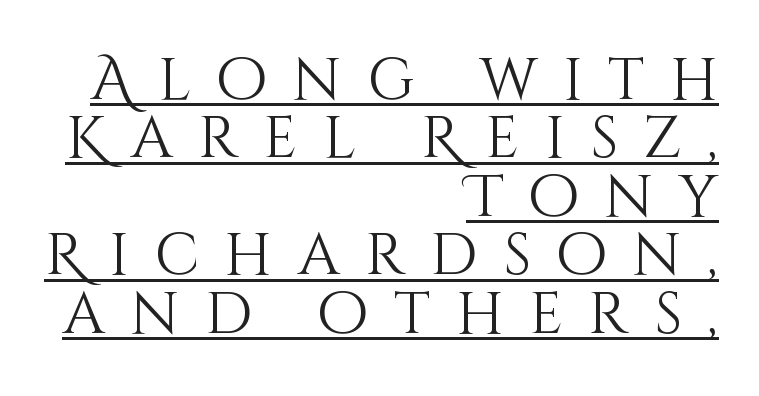
Q: Is the text bold? A: No.
Q: Is the text italic (slanted)? A: No, it is upright.
Q: Is the text underlined? A: Yes.
Q: How is the paragraph aligned? A: Right-aligned.
Q: Is the spacing between letters normal or unusually wide? A: Unusually wide.
Q: Is the spacing between lines tight, normal or loose? A: Tight.
Q: Width (condensed, normal, or wide)? A: Normal.
Q: Stroke contrast? A: Medium.
Q: x-height? A: Large.
Q: Monospaced? A: No.
